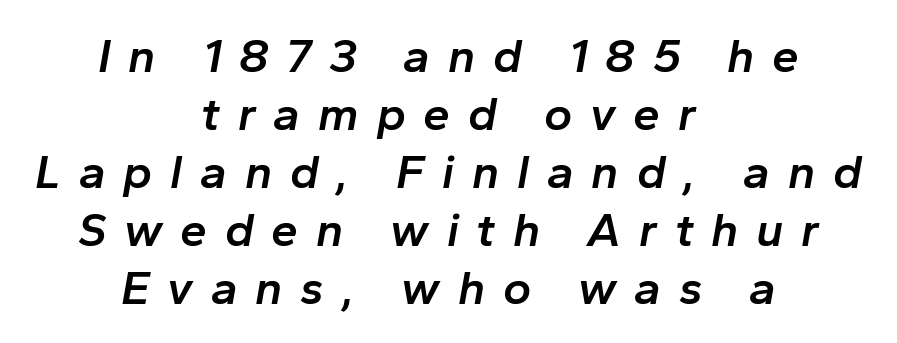
The image shows 48 px semibold type, italic (leaning right); set centered, line spacing 1.21x, unusually wide letter spacing (+0.37 em), not underlined; low stroke contrast and a medium x-height.
